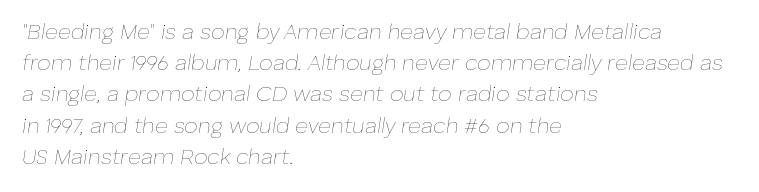
The image shows 22 px text type, italic (leaning right); set left-aligned, normal line spacing (1.42x), normal letter spacing, not underlined.
